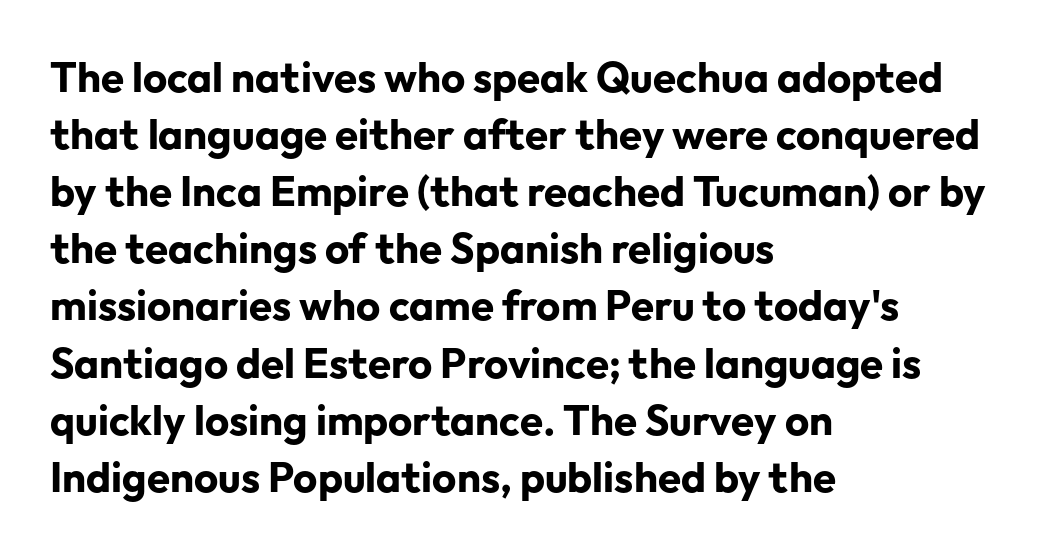
Q: Is the text bold? A: Yes.
Q: Is the text italic (slanted)? A: No, it is upright.
Q: Is the typeface a serif or a sans-serif typeface? A: Sans-serif.
Q: Is the text underlined? A: No.
Q: How is the paragraph aligned? A: Left-aligned.
Q: Is the spacing between letters normal or unusually wide? A: Normal.
Q: Is the spacing between lines tight, normal or loose? A: Normal.
Q: Width (condensed, normal, or wide)? A: Normal.
Q: Stroke contrast? A: Low.
Q: x-height? A: Medium.
Q: Monospaced? A: No.
